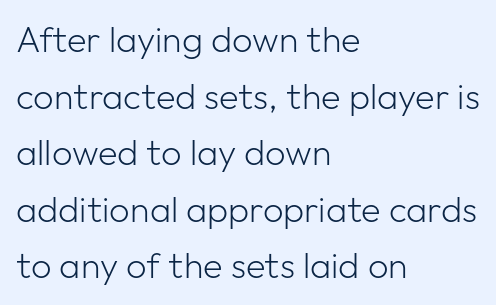
The image shows 36 px light sans-serif type, upright; set left-aligned, normal line spacing (1.57x), normal letter spacing, not underlined; low stroke contrast and a medium x-height.
